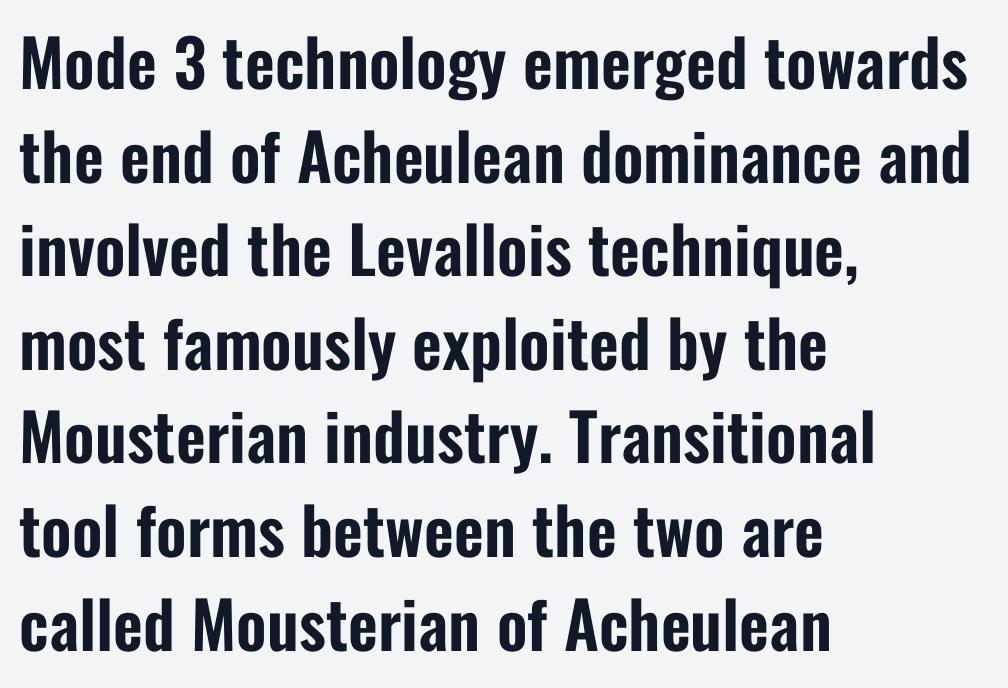
The rendering uses natural spacing where letterforms have individual widths. A classic flush-left, rag-right setting is used for this passage. The type family on display is of the sans-serif kind. The gaps between neighbouring characters are ordinary and unremarkable.
